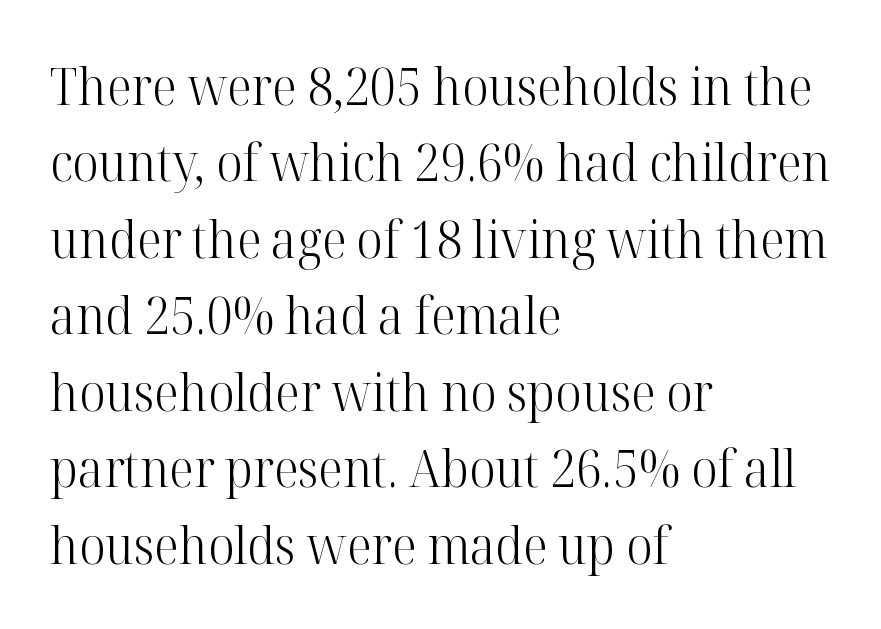
Serif or sans? Serif — the stroke terminals have little feet. A typesetter would call this leading conventional body-copy spacing. You could not count columns in this text — the font is proportionally spaced. A typesetter would mark this as roman, not italic. Underlining? Definitely not there.
